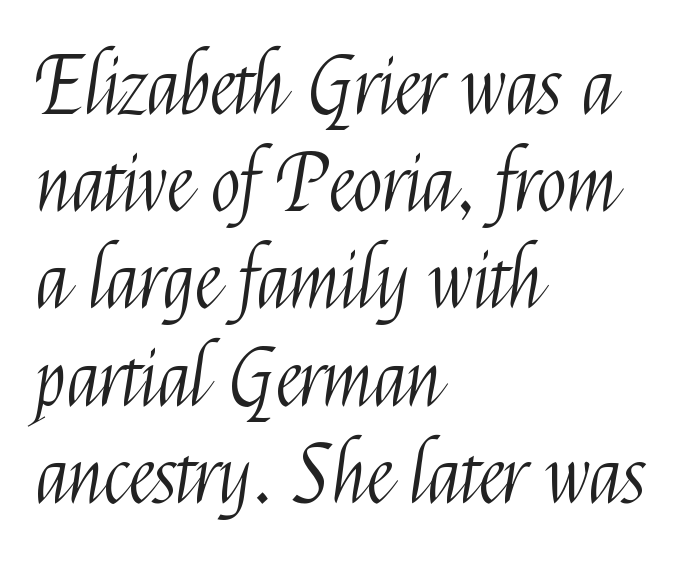
Q: Is the text bold? A: No.
Q: Is the text italic (slanted)? A: Yes.
Q: Is the typeface a serif or a sans-serif typeface? A: Sans-serif.
Q: Is the text underlined? A: No.
Q: How is the paragraph aligned? A: Left-aligned.
Q: Is the spacing between letters normal or unusually wide? A: Normal.
Q: Width (condensed, normal, or wide)? A: Condensed.
Q: Stroke contrast? A: Medium.
Q: x-height? A: Medium.
Q: Monospaced? A: No.
